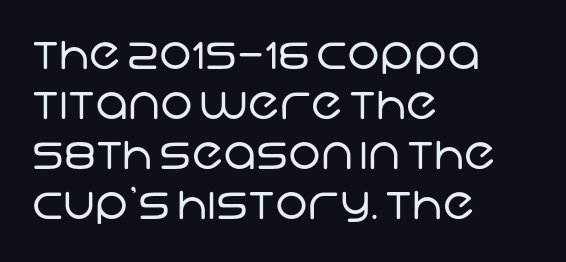
Q: Is the text bold? A: No.
Q: Is the typeface a serif or a sans-serif typeface? A: Sans-serif.
Q: Is the text underlined? A: No.
Q: How is the paragraph aligned? A: Left-aligned.
Q: Is the spacing between letters normal or unusually wide? A: Normal.
Q: Is the spacing between lines tight, normal or loose? A: Tight.
Q: Width (condensed, normal, or wide)? A: Normal.
Q: Stroke contrast? A: Low.
Q: x-height? A: Large.
Q: Monospaced? A: No.
